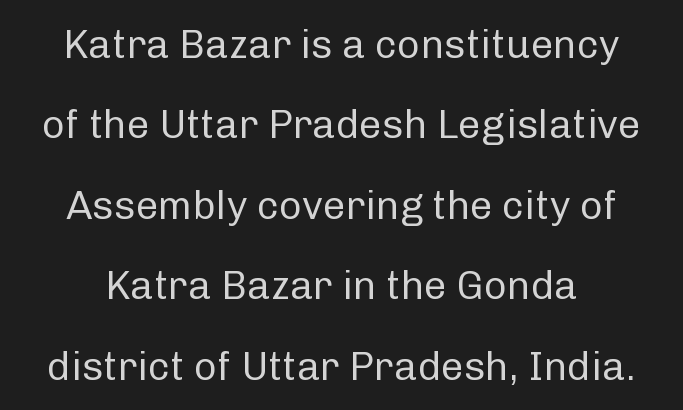
The image shows 40 px regular-weight sans-serif type, upright; set loose line spacing (2.01x), normal letter spacing, not underlined; low stroke contrast and a medium x-height.
